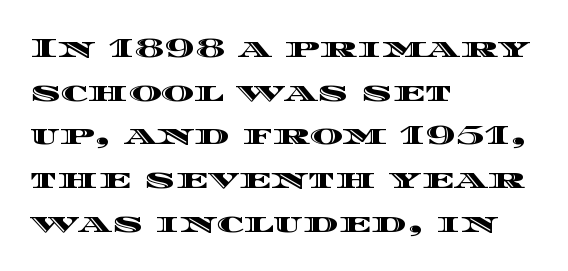
{"italic": "no", "width": "wide", "x_height": "large", "monospaced": "no", "underline": "no", "align": "left", "line_spacing": "normal", "line_spacing_ratio": 1.56, "letter_spacing": "normal", "letter_spacing_em": 0.0, "glyph_px": 28}
